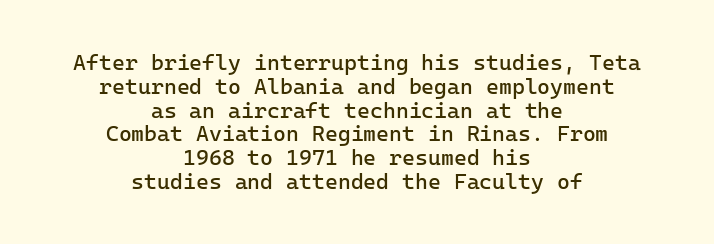
Q: Is the text bold? A: No.
Q: Is the text italic (slanted)? A: No, it is upright.
Q: Is the text underlined? A: No.
Q: How is the paragraph aligned? A: Centered.
Q: Is the spacing between letters normal or unusually wide? A: Normal.
Q: Is the spacing between lines tight, normal or loose? A: Tight.
